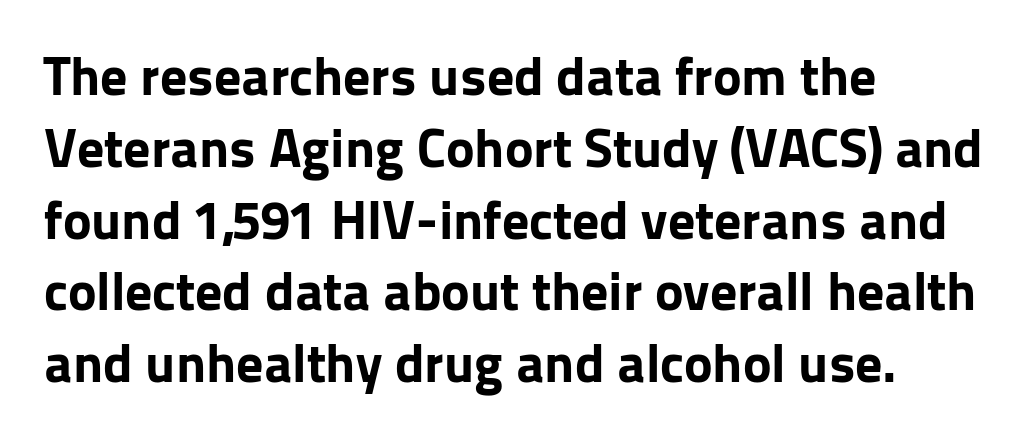
The image shows 54 px bold sans-serif type, upright; set left-aligned, normal line spacing (1.33x), normal letter spacing, not underlined; low stroke contrast and a medium x-height.
